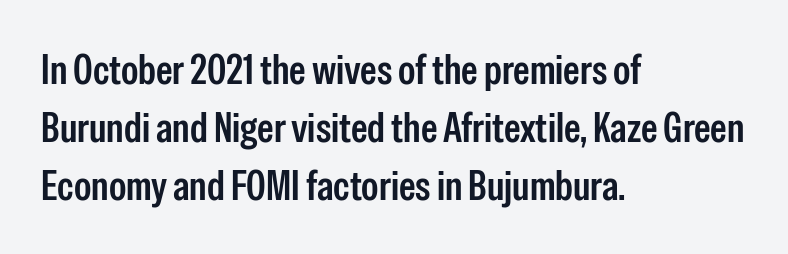
Q: Is the text bold? A: Semi-bold.
Q: Is the text italic (slanted)? A: No, it is upright.
Q: Is the typeface a serif or a sans-serif typeface? A: Sans-serif.
Q: Is the text underlined? A: No.
Q: How is the paragraph aligned? A: Left-aligned.
Q: Is the spacing between letters normal or unusually wide? A: Normal.
Q: Is the spacing between lines tight, normal or loose? A: Normal.
Q: Width (condensed, normal, or wide)? A: Condensed.
Q: Stroke contrast? A: Low.
Q: x-height? A: Medium.
Q: Monospaced? A: No.
